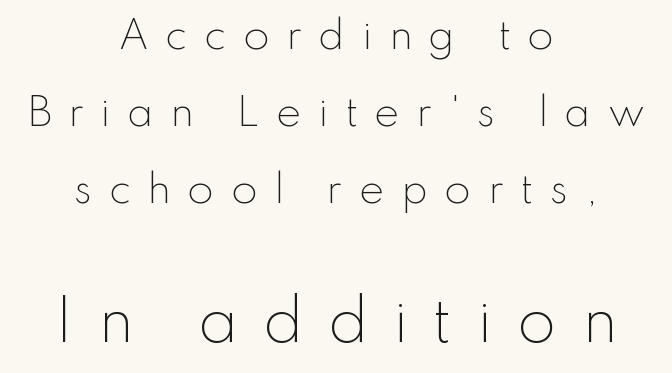
Q: Is the text bold? A: No.
Q: Is the text italic (slanted)? A: No, it is upright.
Q: Is the typeface a serif or a sans-serif typeface? A: Sans-serif.
Q: Is the text underlined? A: No.
Q: How is the paragraph aligned? A: Centered.
Q: Is the spacing between letters normal or unusually wide? A: Unusually wide.
Q: Is the spacing between lines tight, normal or loose? A: Loose.
Q: Which block of text is set in a larger size, the first (top) or the second (bottom)? A: The second (bottom) one.
Q: Width (condensed, normal, or wide)? A: Normal.
Q: Stroke contrast? A: Low.
Q: x-height? A: Small.
Q: Monospaced? A: No.
